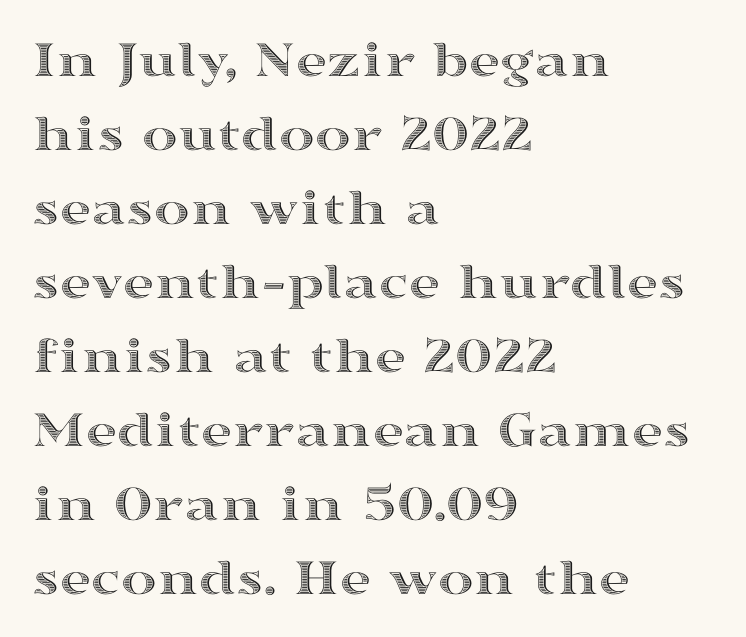
Q: Is the text italic (slanted)? A: No, it is upright.
Q: Is the text underlined? A: No.
Q: How is the paragraph aligned? A: Left-aligned.
Q: Is the spacing between letters normal or unusually wide? A: Normal.
Q: Is the spacing between lines tight, normal or loose? A: Normal.
Q: Width (condensed, normal, or wide)? A: Wide.
Q: x-height? A: Medium.
Q: Monospaced? A: No.
